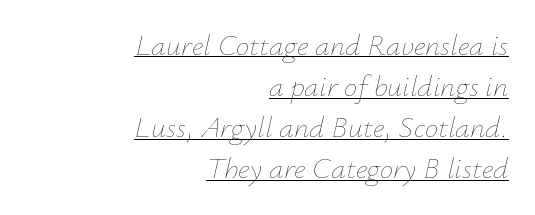
The setting favours the right margin, as signatures and pull-quotes sometimes do. The letters sit at their default tracking, neither squeezed nor spread. Emphasis is given by a line drawn under the lettering. Varying glyph widths throughout — classic text-font behaviour. Heaviness? Minimal to ordinary, like unemphasized prose.
